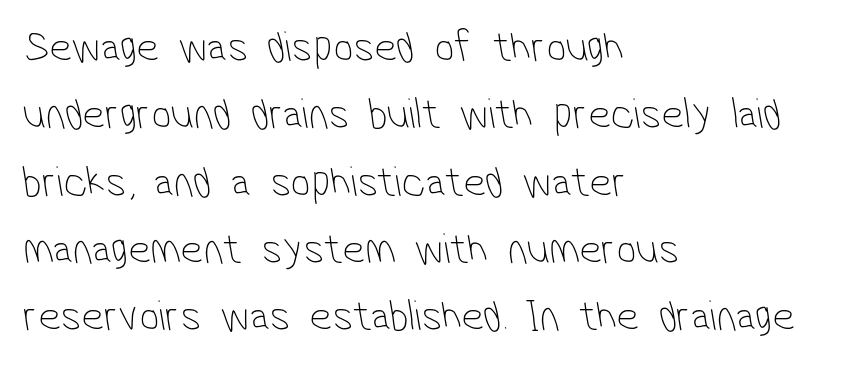
The face looks like a standard text weight, possibly lighter. Reading down the block, your eye returns to a fixed left position each line. Bare-footed words on every line. A typesetter would label this face a sans. This block has exactly the height ordinary leading produces. This sample uses plain, unmodified letter spacing.
